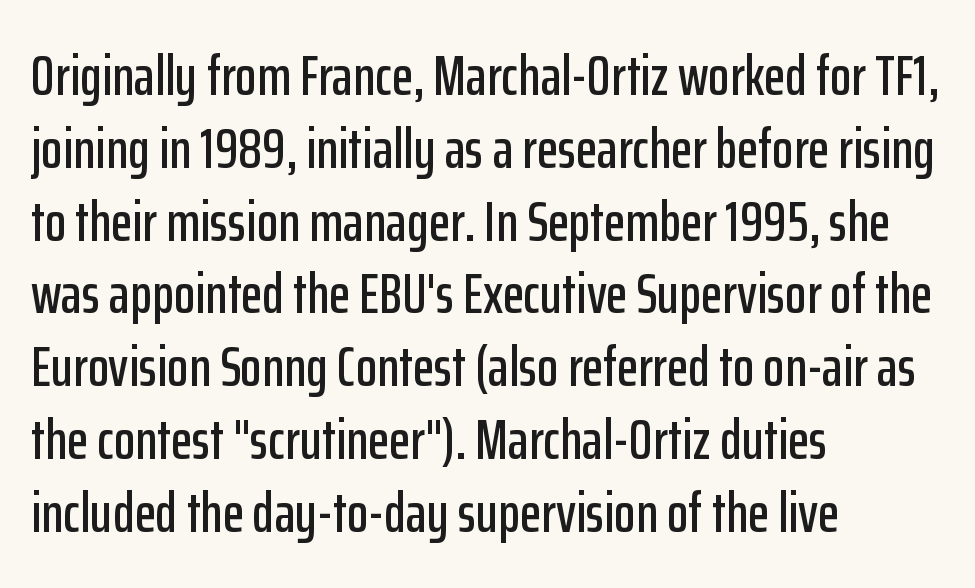
The image shows 56 px condensed sans-serif type, upright; set left-aligned, normal line spacing (1.3x), normal letter spacing, not underlined; low stroke contrast and a medium x-height.
